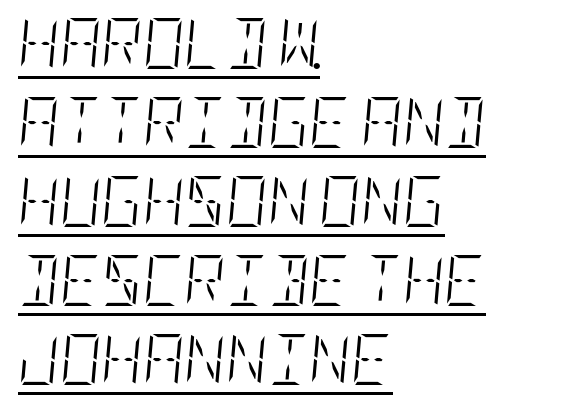
{"italic": "yes", "lean": "right", "slant_degrees": 5, "bold": "no", "weight": "light", "width": "condensed", "stroke_contrast": "low", "x_height": "large", "underline": "yes", "align": "left", "line_spacing": "normal", "line_spacing_ratio": 1.55, "letter_spacing": "normal", "letter_spacing_em": 0.0, "glyph_px": 51}
